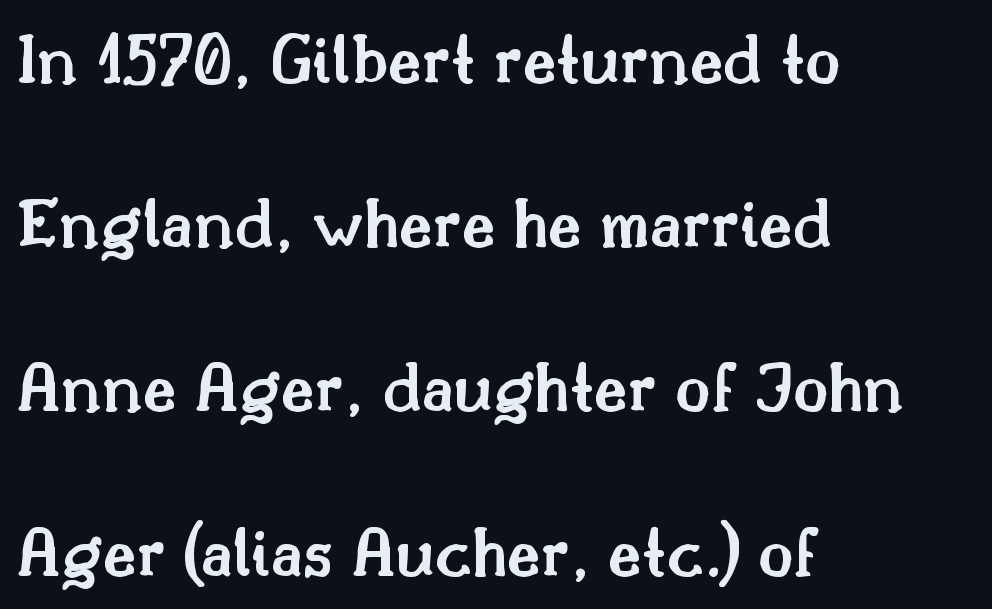
The image shows 73 px semibold serif type, upright; set left-aligned, loose line spacing (2.25x), normal letter spacing, not underlined; medium stroke contrast and a small x-height.
